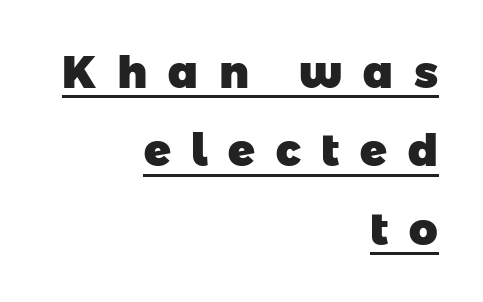
Q: Is the text bold? A: Yes.
Q: Is the typeface a serif or a sans-serif typeface? A: Sans-serif.
Q: Is the text underlined? A: Yes.
Q: How is the paragraph aligned? A: Right-aligned.
Q: Is the spacing between letters normal or unusually wide? A: Unusually wide.
Q: Width (condensed, normal, or wide)? A: Normal.
Q: Stroke contrast? A: Low.
Q: x-height? A: Medium.
Q: Monospaced? A: No.
